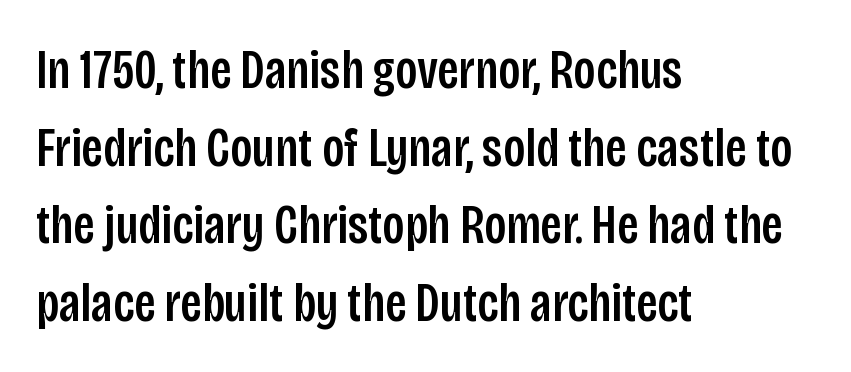
Q: Is the text italic (slanted)? A: No, it is upright.
Q: Is the typeface a serif or a sans-serif typeface? A: Sans-serif.
Q: Is the text underlined? A: No.
Q: How is the paragraph aligned? A: Left-aligned.
Q: Is the spacing between letters normal or unusually wide? A: Normal.
Q: Is the spacing between lines tight, normal or loose? A: Normal.
Q: Width (condensed, normal, or wide)? A: Condensed.
Q: Stroke contrast? A: Low.
Q: x-height? A: Large.
Q: Monospaced? A: No.
